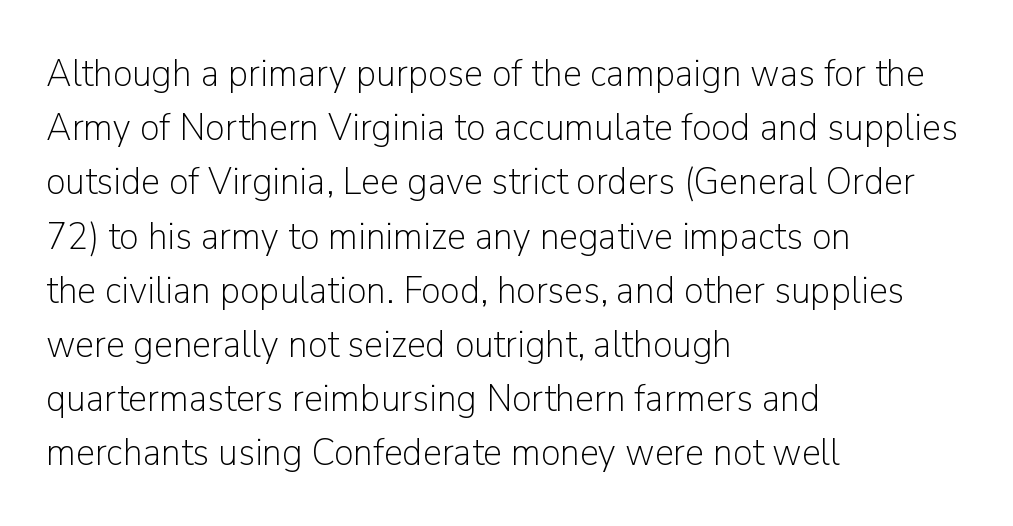
{"serif": "no", "italic": "no", "bold": "no", "weight": "light", "width": "normal", "stroke_contrast": "low", "x_height": "medium", "monospaced": "no", "underline": "no", "align": "left", "line_spacing": "normal", "line_spacing_ratio": 1.39, "letter_spacing": "normal", "letter_spacing_em": 0.0, "glyph_px": 39}
